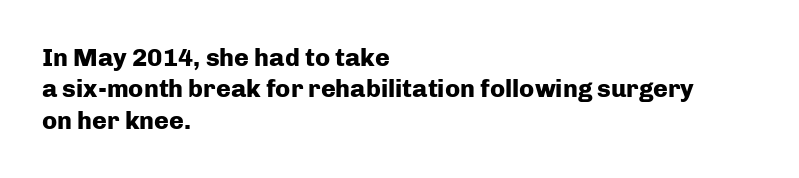
The image shows 25 px bold type, upright; set left-aligned, normal line spacing (1.26x), normal letter spacing, not underlined.
